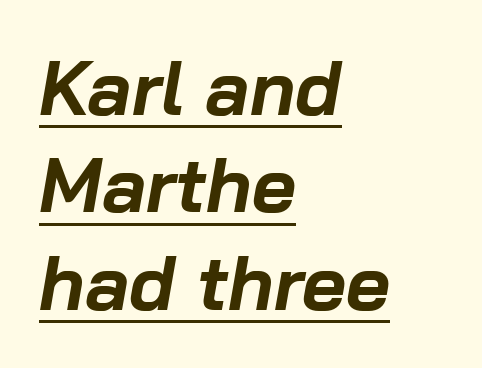
A normal amount of white space separates one row of letters from the next. Visually the block forms a straight wall on the left and a jagged coastline on the right. The face used here has the dense, thick strokes of a bold. Students, observe the line beneath the letters — that is underlining. The rendering uses natural spacing where letterforms have individual widths. It's the slanting kind of type.
